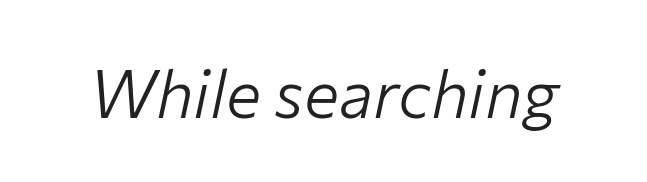
Q: Is the text bold? A: No.
Q: Is the text italic (slanted)? A: Yes, it leans right by about 12 degrees.
Q: Is the text underlined? A: No.
Q: Is the spacing between letters normal or unusually wide? A: Normal.
Q: Width (condensed, normal, or wide)? A: Normal.
Q: Stroke contrast? A: Low.
Q: x-height? A: Medium.
Q: Monospaced? A: No.
